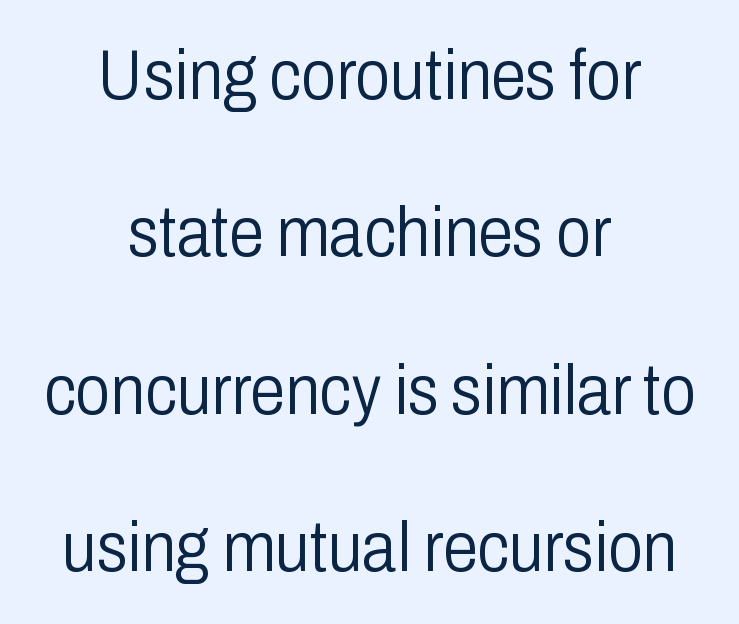
Q: Is the text bold? A: No.
Q: Is the text italic (slanted)? A: No, it is upright.
Q: Is the typeface a serif or a sans-serif typeface? A: Sans-serif.
Q: Is the text underlined? A: No.
Q: How is the paragraph aligned? A: Centered.
Q: Is the spacing between letters normal or unusually wide? A: Normal.
Q: Is the spacing between lines tight, normal or loose? A: Loose.
Q: Width (condensed, normal, or wide)? A: Condensed.
Q: Stroke contrast? A: Low.
Q: x-height? A: Medium.
Q: Monospaced? A: No.
